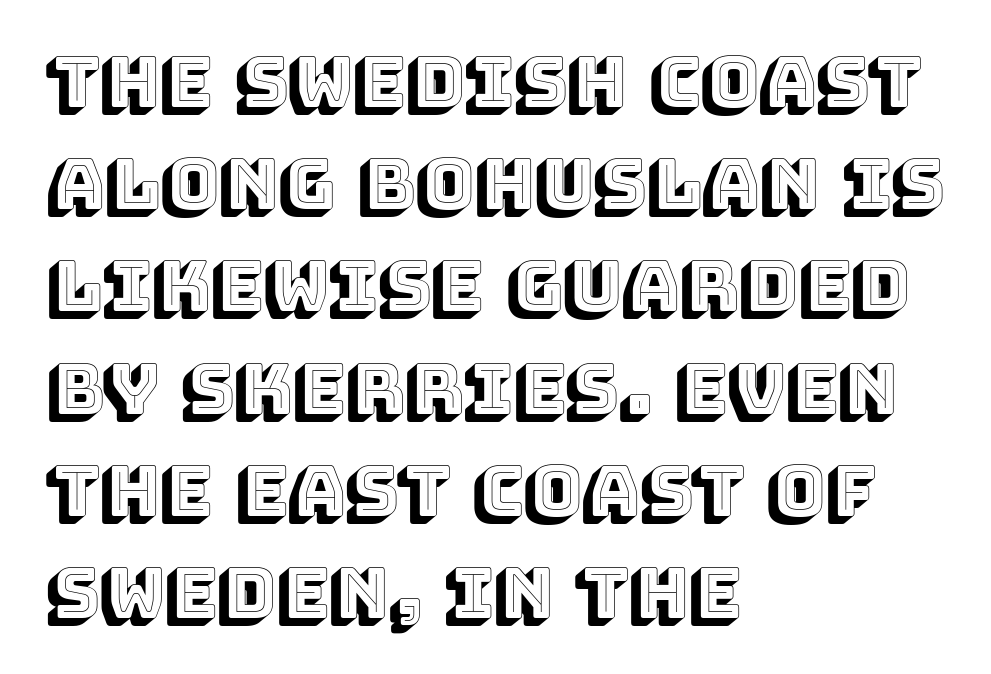
The image shows 70 px text type, upright; set left-aligned, normal line spacing (1.46x), normal letter spacing, not underlined; a large x-height.
